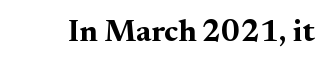
Q: Is the text bold? A: Yes.
Q: Is the text italic (slanted)? A: No, it is upright.
Q: Is the typeface a serif or a sans-serif typeface? A: Serif.
Q: Is the text underlined? A: No.
Q: Is the spacing between letters normal or unusually wide? A: Normal.
Q: Width (condensed, normal, or wide)? A: Normal.
Q: Stroke contrast? A: Medium.
Q: x-height? A: Small.
Q: Monospaced? A: No.
